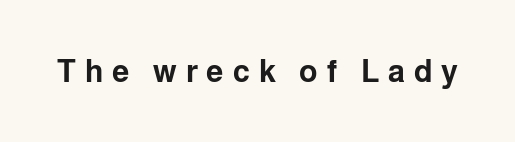
The image shows 31 px bold sans-serif type, upright; set unusually wide letter spacing (+0.29 em), not underlined; low stroke contrast and a medium x-height.
